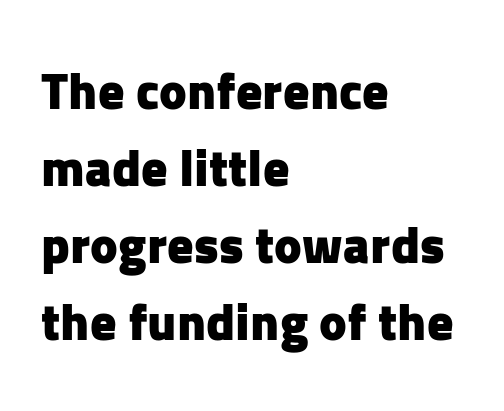
Every row of glyphs begins at an identical x-position on the left. Looks like regular typesetting: each glyph gets only the width it needs. Students, this is bold: see how much ink each stroke carries. Descender tails drop into unmarked territory.
